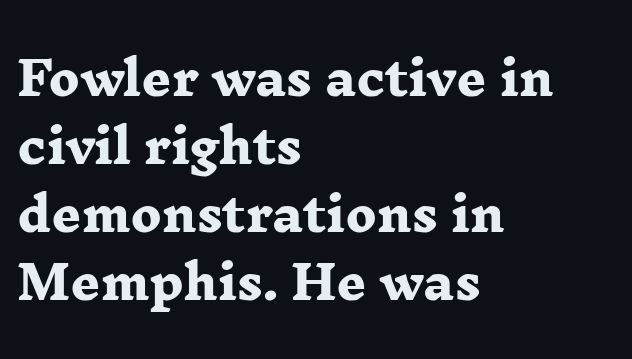
The line-height multiplier appears to be the usual default. The space beneath each line is pristine and unruled. The rag falls on the right side of this text block. Type style note: has serifs. I'd describe the lettering as bold — thick and assertive.
